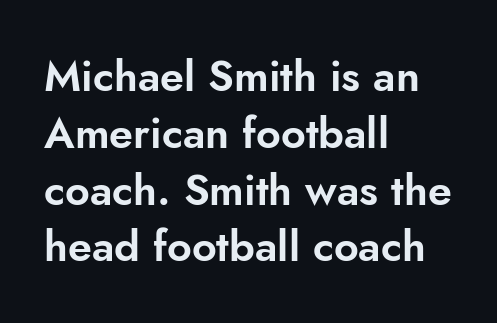
{"serif": "no", "italic": "no", "width": "normal", "stroke_contrast": "low", "x_height": "small", "monospaced": "no", "underline": "no", "align": "left", "line_spacing": "normal", "line_spacing_ratio": 1.32, "letter_spacing": "normal", "letter_spacing_em": 0.0, "glyph_px": 43}
